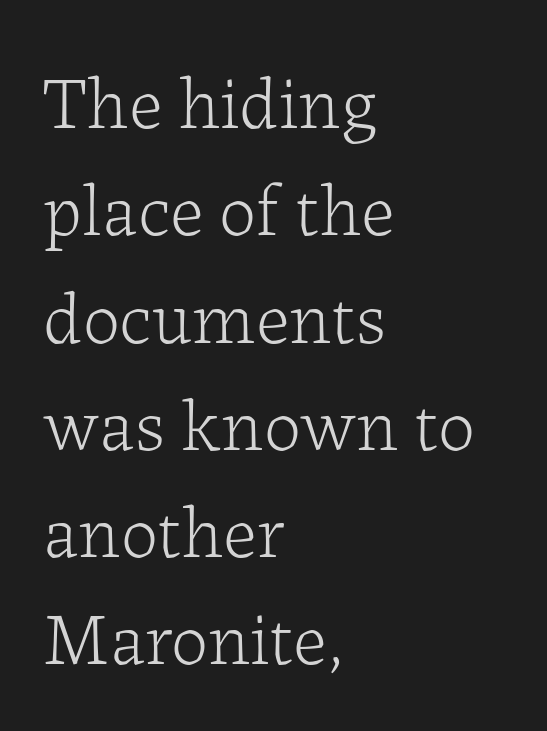
The passage shown is typeset with a serif family. The gap between lines stays unmarked. Proportional: the letters do not fall into vertical columns. Style check: upright. Honestly, the letter spacing is just normal — you wouldn't notice it. Is the block centered? No — it sits flush against the left margin.
